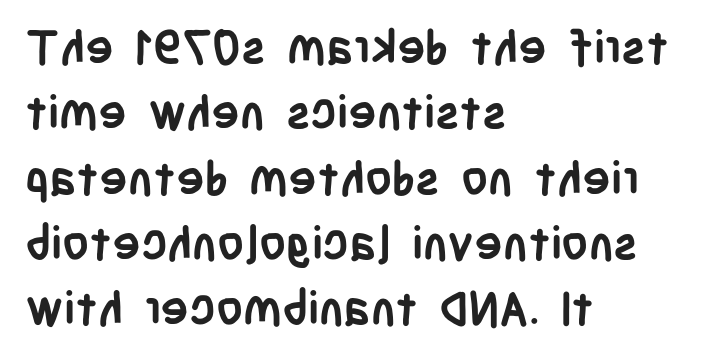
Spacing between characters is what you'd get straight out of the box. Reading down the column, the eye jumps a familiar distance to each next line. The space directly below the letters is spotless. Each line starts at the same left margin while the right side varies.
